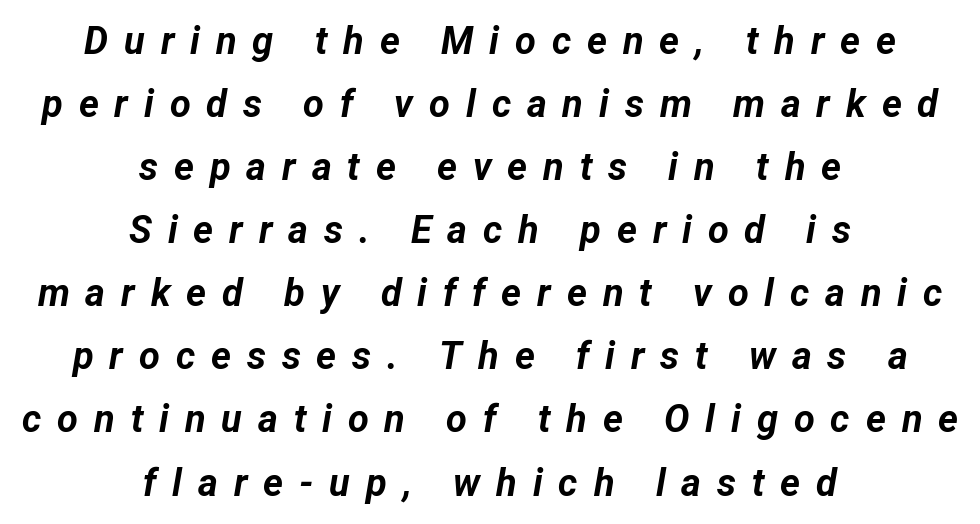
{"italic": "yes", "lean": "right", "slant_degrees": 12, "bold": "yes", "weight": "bold", "width": "normal", "stroke_contrast": "low", "x_height": "medium", "monospaced": "no", "underline": "no", "align": "center", "line_spacing": "normal", "line_spacing_ratio": 1.66, "letter_spacing": "wide", "letter_spacing_em": 0.42, "glyph_px": 38}
